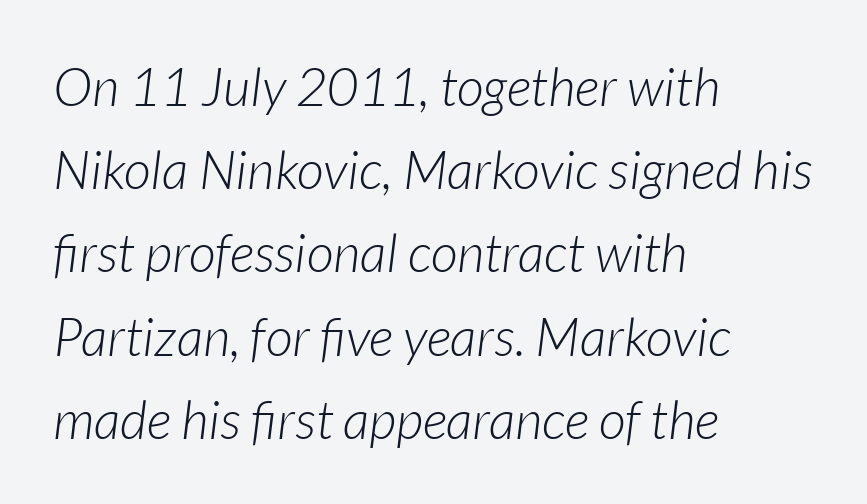
{"italic": "yes", "lean": "right", "slant_degrees": 7, "bold": "no", "weight": "light", "width": "normal", "stroke_contrast": "low", "x_height": "medium", "monospaced": "no", "underline": "no", "align": "left", "line_spacing": "normal", "line_spacing_ratio": 1.57, "letter_spacing": "normal", "letter_spacing_em": 0.0, "glyph_px": 53}
